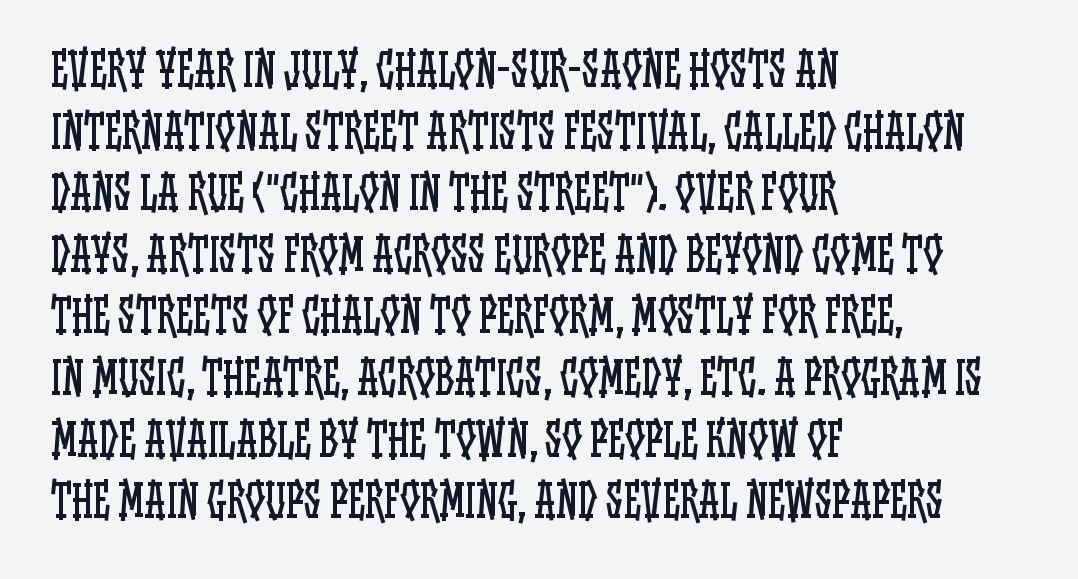
{"italic": "no", "bold": "no", "weight": "regular", "width": "condensed", "stroke_contrast": "low", "x_height": "large", "monospaced": "no", "underline": "no", "align": "left", "line_spacing": "normal", "line_spacing_ratio": 1.4, "letter_spacing": "normal", "letter_spacing_em": 0.0, "glyph_px": 44}
